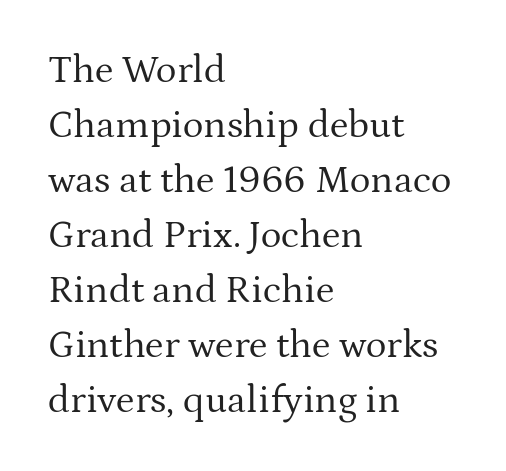
Q: Is the text bold? A: No.
Q: Is the text italic (slanted)? A: No, it is upright.
Q: Is the typeface a serif or a sans-serif typeface? A: Serif.
Q: Is the text underlined? A: No.
Q: How is the paragraph aligned? A: Left-aligned.
Q: Is the spacing between letters normal or unusually wide? A: Normal.
Q: Is the spacing between lines tight, normal or loose? A: Normal.
Q: Width (condensed, normal, or wide)? A: Normal.
Q: Stroke contrast? A: Medium.
Q: x-height? A: Medium.
Q: Monospaced? A: No.
